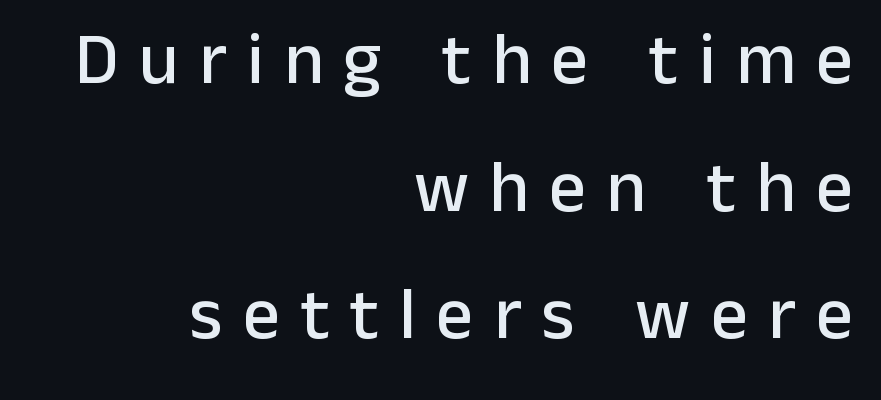
{"serif": "no", "italic": "no", "width": "normal", "stroke_contrast": "low", "x_height": "medium", "monospaced": "no", "underline": "no", "align": "right", "line_spacing_ratio": 1.75, "letter_spacing": "wide", "letter_spacing_em": 0.28, "glyph_px": 73}
